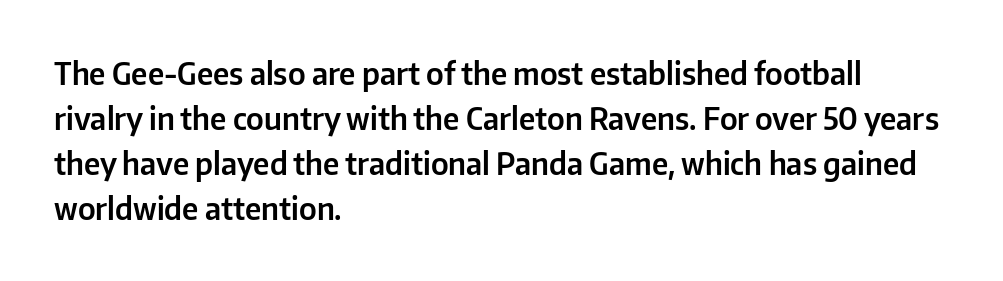
Q: Is the text italic (slanted)? A: No, it is upright.
Q: Is the typeface a serif or a sans-serif typeface? A: Sans-serif.
Q: Is the text underlined? A: No.
Q: How is the paragraph aligned? A: Left-aligned.
Q: Is the spacing between letters normal or unusually wide? A: Normal.
Q: Is the spacing between lines tight, normal or loose? A: Normal.
Q: Width (condensed, normal, or wide)? A: Normal.
Q: Stroke contrast? A: Low.
Q: x-height? A: Medium.
Q: Monospaced? A: No.
